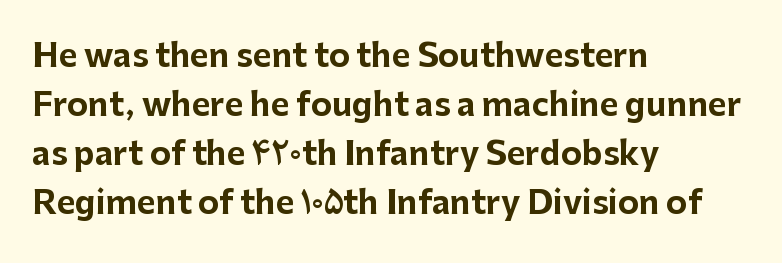
The string is rendered with underlining switched off. Successive baselines arrive at the customary interval. Tracking here is standard; glyphs follow each other at the usual distance. The setting favours the left margin, as ordinary paragraphs usually do.
